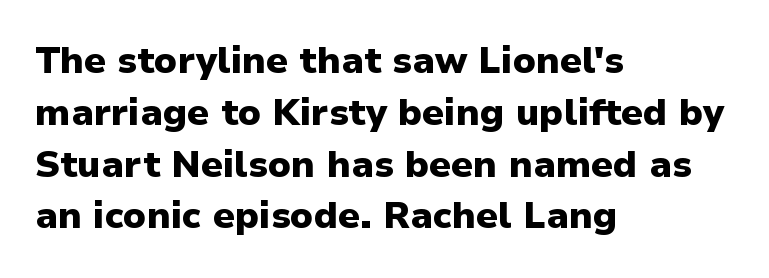
{"serif": "no", "italic": "no", "bold": "yes", "weight": "heavy", "width": "normal", "stroke_contrast": "low", "x_height": "medium", "monospaced": "no", "underline": "no", "align": "left", "line_spacing": "normal", "line_spacing_ratio": 1.4, "letter_spacing": "normal", "letter_spacing_em": 0.0, "glyph_px": 37}
